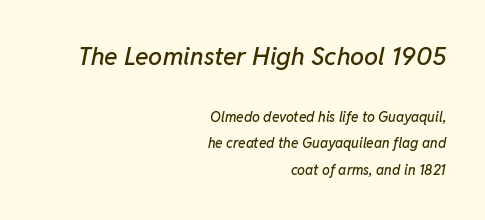
{"italic": "yes", "lean": "right", "slant_degrees": 11, "underline": "no", "align": "right", "line_spacing": "loose", "line_spacing_ratio": 1.91, "letter_spacing": "normal", "letter_spacing_em": 0.0, "larger_block": "first", "size_ratio": 1.79, "glyph_px": 25}
